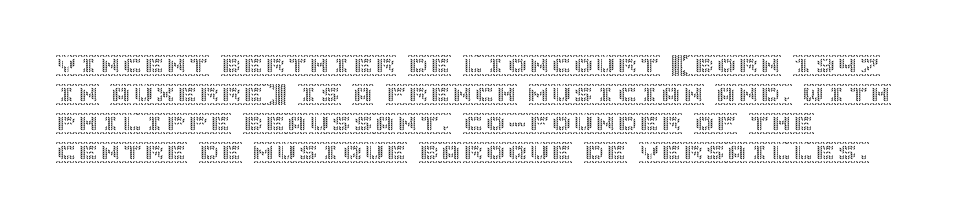
Q: Is the text italic (slanted)? A: No, it is upright.
Q: Is the text underlined? A: No.
Q: How is the paragraph aligned? A: Left-aligned.
Q: Is the spacing between letters normal or unusually wide? A: Normal.
Q: Is the spacing between lines tight, normal or loose? A: Normal.
